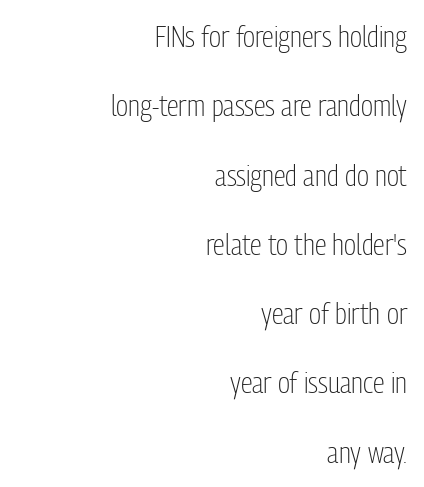
The image shows 30 px light, condensed sans-serif type, upright; set right-aligned, loose line spacing (2.31x), normal letter spacing, not underlined; low stroke contrast and a medium x-height.
